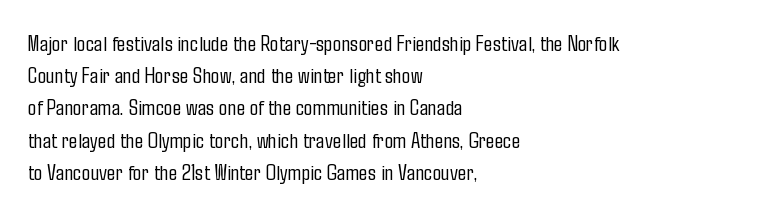
Q: Is the text bold? A: No.
Q: Is the text italic (slanted)? A: No, it is upright.
Q: Is the text underlined? A: No.
Q: How is the paragraph aligned? A: Left-aligned.
Q: Is the spacing between letters normal or unusually wide? A: Normal.
Q: Is the spacing between lines tight, normal or loose? A: Normal.
